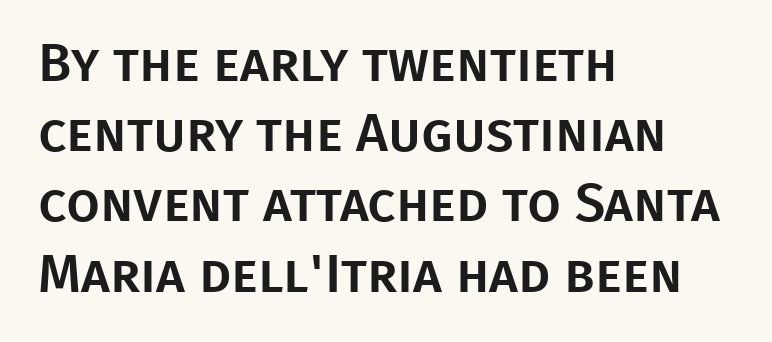
Q: Is the text italic (slanted)? A: No, it is upright.
Q: Is the typeface a serif or a sans-serif typeface? A: Sans-serif.
Q: Is the text underlined? A: No.
Q: How is the paragraph aligned? A: Left-aligned.
Q: Is the spacing between letters normal or unusually wide? A: Normal.
Q: Is the spacing between lines tight, normal or loose? A: Normal.
Q: Width (condensed, normal, or wide)? A: Normal.
Q: Stroke contrast? A: Low.
Q: x-height? A: Large.
Q: Monospaced? A: No.
